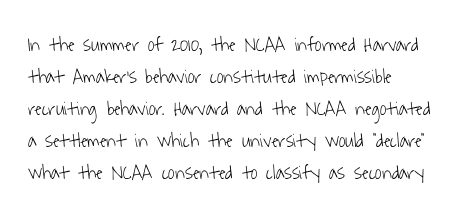
{"bold": "no", "underline": "no", "align": "left", "line_spacing": "normal", "line_spacing_ratio": 1.6, "letter_spacing": "normal", "letter_spacing_em": 0.0, "glyph_px": 20}
